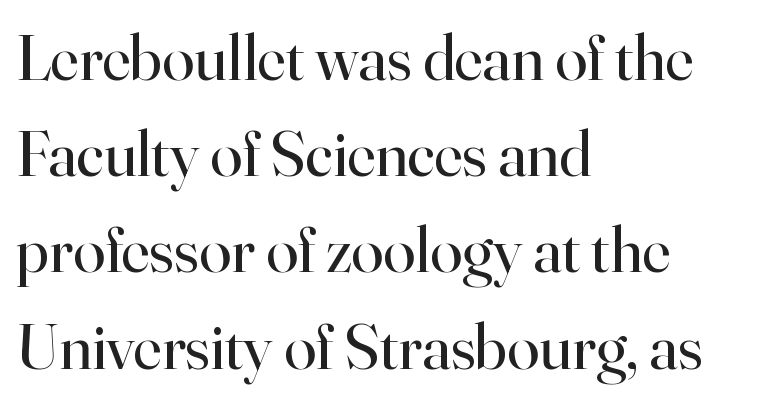
The image shows 65 px regular-weight serif type, upright; set left-aligned, normal line spacing (1.48x), normal letter spacing, not underlined; high stroke contrast and a small x-height.
